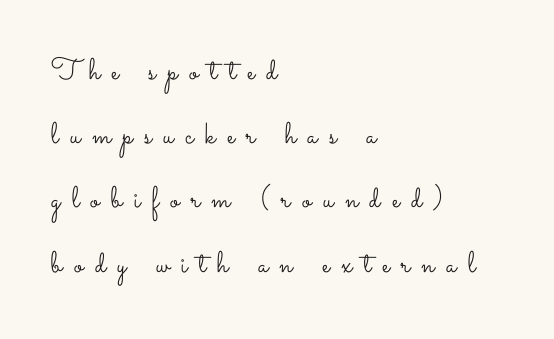
Q: Is the text bold? A: No.
Q: Is the text italic (slanted)? A: Yes.
Q: Is the text underlined? A: No.
Q: How is the paragraph aligned? A: Left-aligned.
Q: Is the spacing between letters normal or unusually wide? A: Unusually wide.
Q: Is the spacing between lines tight, normal or loose? A: Loose.
Q: Width (condensed, normal, or wide)? A: Wide.
Q: Stroke contrast? A: Low.
Q: x-height? A: Small.
Q: Monospaced? A: No.
